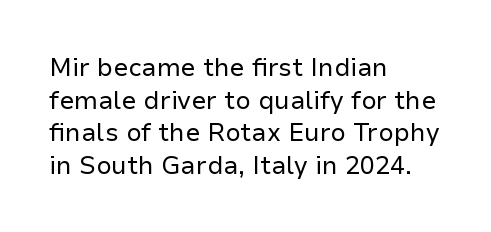
{"italic": "no", "bold": "no", "underline": "no", "align": "left", "line_spacing": "normal", "line_spacing_ratio": 1.31, "letter_spacing": "normal", "letter_spacing_em": 0.0, "glyph_px": 25}
